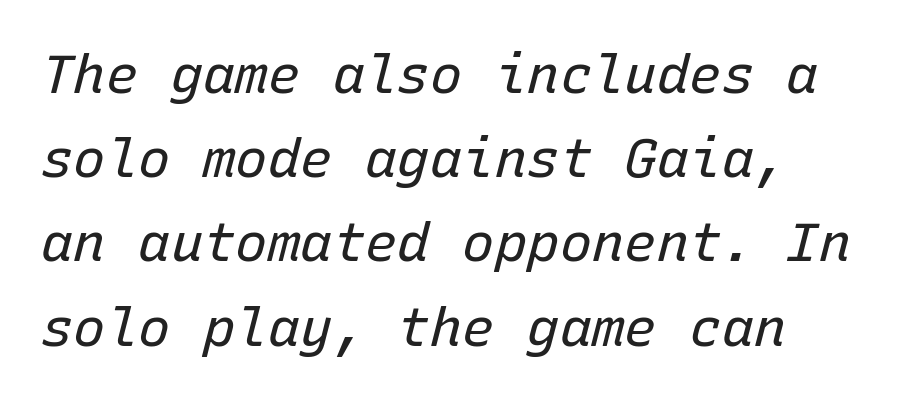
The foot of each line stays bare and open. Is this a fixed-width face? Yes — each glyph sits in an identical cell. There's an unmistakable incline to the writing here. Vertical spacing — default. The face used here is rendered with its standard letterfit.
